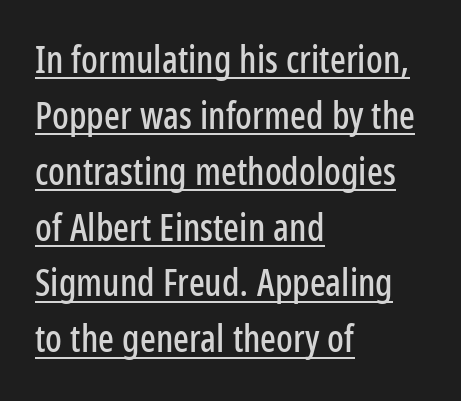
Q: Is the text italic (slanted)? A: No, it is upright.
Q: Is the typeface a serif or a sans-serif typeface? A: Sans-serif.
Q: Is the text underlined? A: Yes.
Q: How is the paragraph aligned? A: Left-aligned.
Q: Is the spacing between letters normal or unusually wide? A: Normal.
Q: Is the spacing between lines tight, normal or loose? A: Normal.
Q: Width (condensed, normal, or wide)? A: Condensed.
Q: Stroke contrast? A: Low.
Q: x-height? A: Medium.
Q: Monospaced? A: No.
